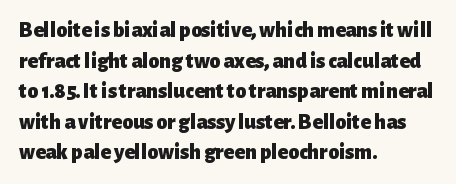
Q: Is the text bold? A: Yes.
Q: Is the text italic (slanted)? A: No, it is upright.
Q: Is the text underlined? A: No.
Q: How is the paragraph aligned? A: Left-aligned.
Q: Is the spacing between letters normal or unusually wide? A: Normal.
Q: Is the spacing between lines tight, normal or loose? A: Normal.
